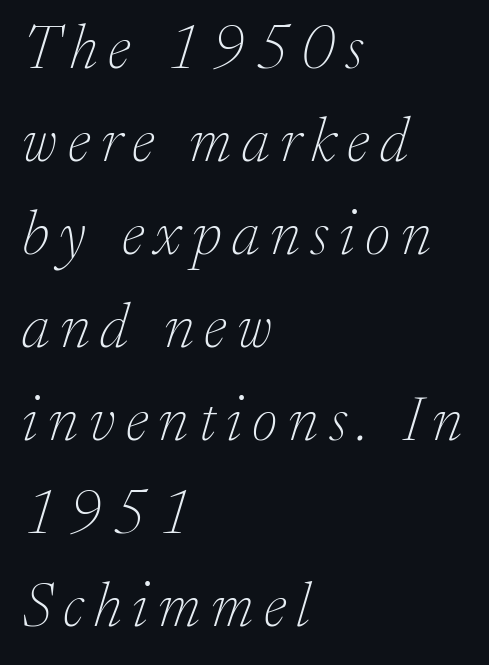
Q: Is the text bold? A: No.
Q: Is the text italic (slanted)? A: Yes, it leans right by about 17 degrees.
Q: Is the typeface a serif or a sans-serif typeface? A: Serif.
Q: Is the text underlined? A: No.
Q: How is the paragraph aligned? A: Left-aligned.
Q: Is the spacing between lines tight, normal or loose? A: Normal.
Q: Width (condensed, normal, or wide)? A: Normal.
Q: Stroke contrast? A: Low.
Q: x-height? A: Medium.
Q: Monospaced? A: No.
